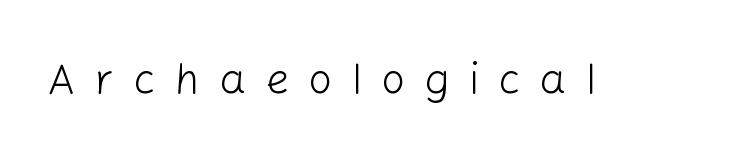
{"serif": "no", "italic": "no", "bold": "no", "weight": "light", "width": "normal", "stroke_contrast": "low", "x_height": "medium", "monospaced": "no", "underline": "no", "letter_spacing": "wide", "letter_spacing_em": 0.46, "glyph_px": 42}
